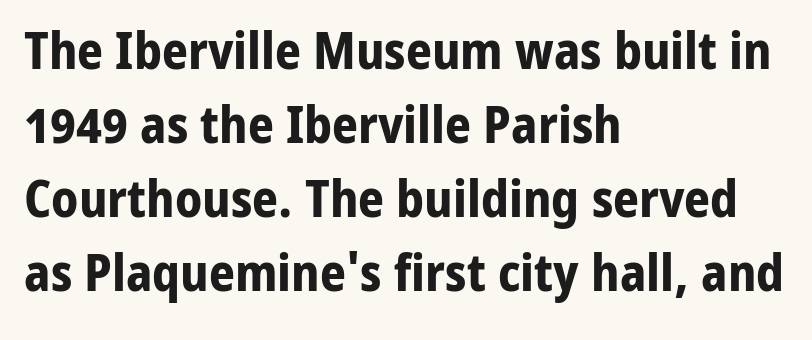
Q: Is the text bold? A: Yes.
Q: Is the text italic (slanted)? A: No, it is upright.
Q: Is the typeface a serif or a sans-serif typeface? A: Sans-serif.
Q: Is the text underlined? A: No.
Q: How is the paragraph aligned? A: Left-aligned.
Q: Is the spacing between letters normal or unusually wide? A: Normal.
Q: Is the spacing between lines tight, normal or loose? A: Normal.
Q: Width (condensed, normal, or wide)? A: Normal.
Q: Stroke contrast? A: Low.
Q: x-height? A: Medium.
Q: Monospaced? A: No.
